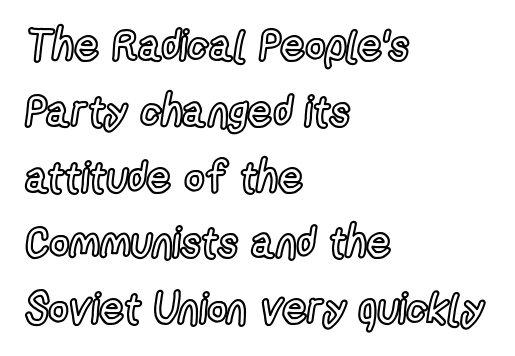
The image shows 43 px condensed type; set left-aligned, normal line spacing (1.53x), normal letter spacing, not underlined; a medium x-height.
